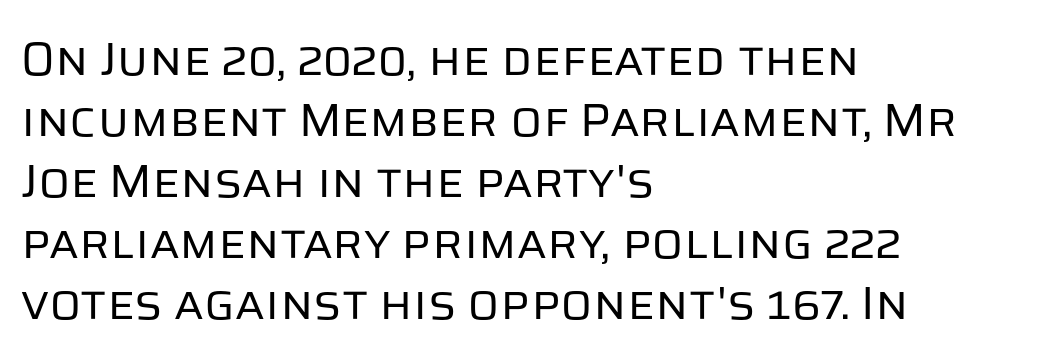
Q: Is the text bold? A: No.
Q: Is the text italic (slanted)? A: No, it is upright.
Q: Is the typeface a serif or a sans-serif typeface? A: Sans-serif.
Q: Is the text underlined? A: No.
Q: How is the paragraph aligned? A: Left-aligned.
Q: Is the spacing between letters normal or unusually wide? A: Normal.
Q: Is the spacing between lines tight, normal or loose? A: Normal.
Q: Width (condensed, normal, or wide)? A: Normal.
Q: Stroke contrast? A: Low.
Q: x-height? A: Large.
Q: Monospaced? A: No.
